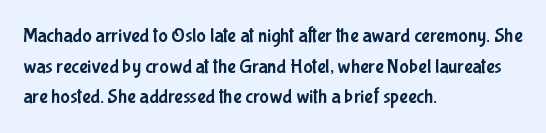
Posture: upright roman. Where is the straight margin? On the left. The passage shown stacks its lines at a standard gap. The passage shown is not underscored anywhere. The tracking reads as untouched default to a designer's eye.
